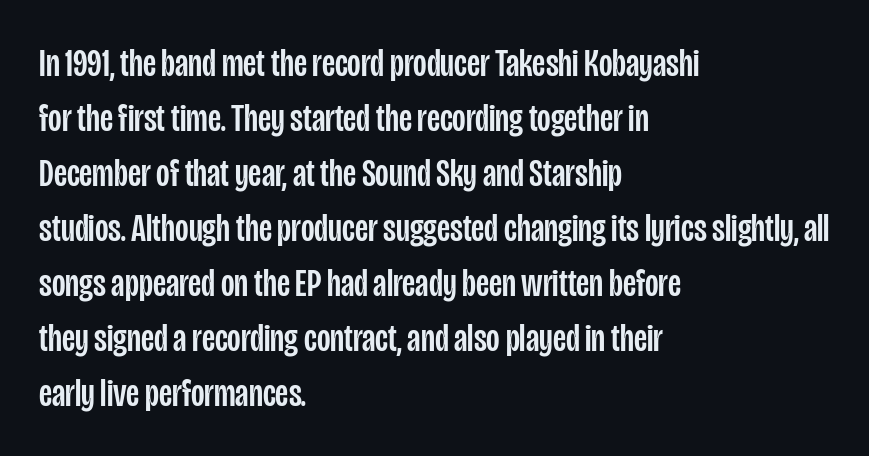
The image shows 39 px condensed sans-serif type, upright; set left-aligned, normal line spacing (1.41x), normal letter spacing, not underlined; low stroke contrast and a large x-height.
